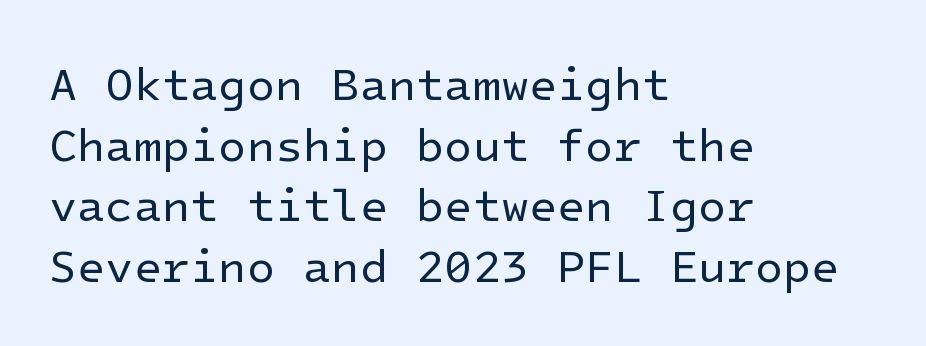
The image shows 46 px regular-weight sans-serif type, upright; set left-aligned, normal line spacing (1.32x), normal letter spacing, not underlined; low stroke contrast and a medium x-height.
